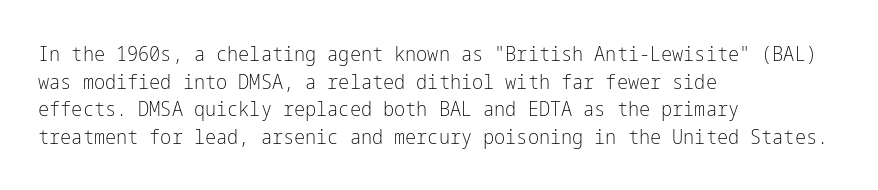
{"italic": "no", "bold": "no", "underline": "no", "align": "left", "line_spacing": "normal", "line_spacing_ratio": 1.32, "letter_spacing": "normal", "letter_spacing_em": 0.0, "glyph_px": 21}
